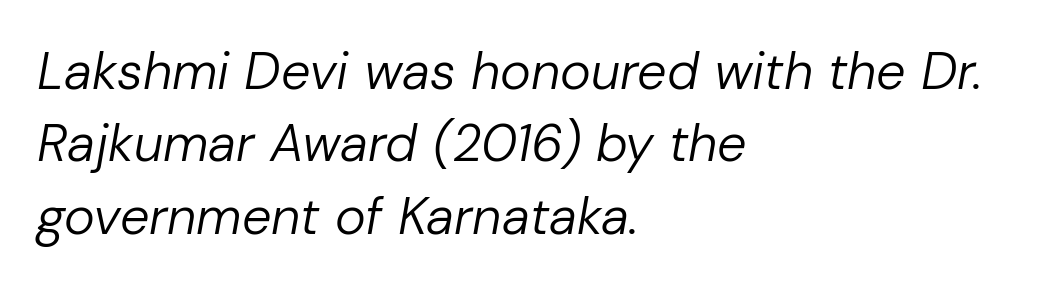
Q: Is the text bold? A: No.
Q: Is the text italic (slanted)? A: Yes, it leans right by about 10 degrees.
Q: Is the text underlined? A: No.
Q: How is the paragraph aligned? A: Left-aligned.
Q: Is the spacing between letters normal or unusually wide? A: Normal.
Q: Is the spacing between lines tight, normal or loose? A: Normal.
Q: Width (condensed, normal, or wide)? A: Normal.
Q: Stroke contrast? A: Low.
Q: x-height? A: Medium.
Q: Monospaced? A: No.
